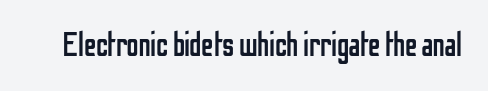
Q: Is the text bold? A: No.
Q: Is the text italic (slanted)? A: No, it is upright.
Q: Is the typeface a serif or a sans-serif typeface? A: Sans-serif.
Q: Is the text underlined? A: No.
Q: Is the spacing between letters normal or unusually wide? A: Normal.
Q: Width (condensed, normal, or wide)? A: Condensed.
Q: Stroke contrast? A: Low.
Q: x-height? A: Medium.
Q: Monospaced? A: No.
